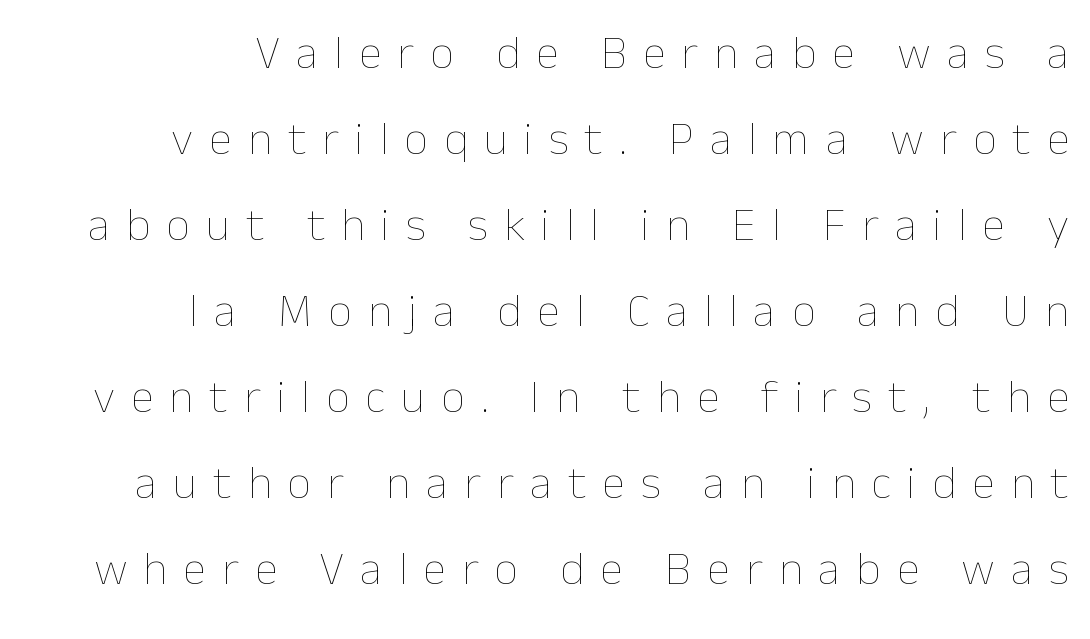
Q: Is the text bold? A: No.
Q: Is the text italic (slanted)? A: No, it is upright.
Q: Is the text underlined? A: No.
Q: How is the paragraph aligned? A: Right-aligned.
Q: Is the spacing between letters normal or unusually wide? A: Unusually wide.
Q: Width (condensed, normal, or wide)? A: Normal.
Q: Stroke contrast? A: Low.
Q: x-height? A: Medium.
Q: Monospaced? A: No.
